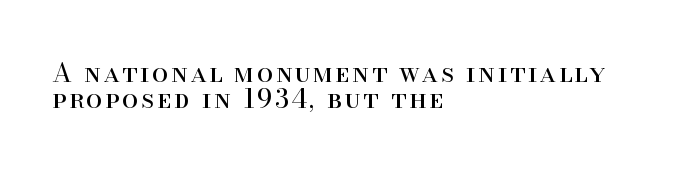
Stem width sits at or under what a default text font uses. What's the leading like? Squeezed, with rows nearly overlapping. The passage is arranged the way most books set body copy — flush left. It's the straight-up-and-down kind of type. A bare baseline throughout the passage.
